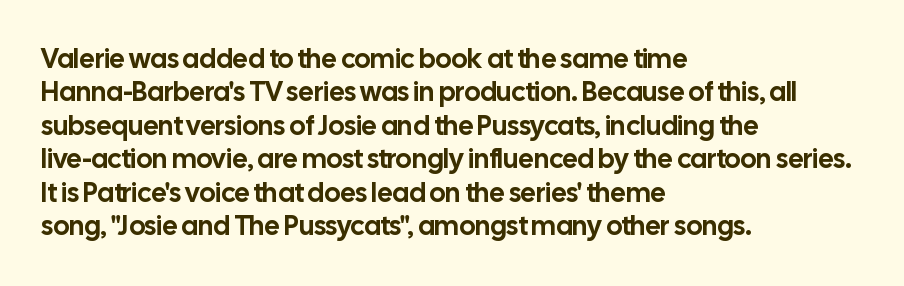
The image shows 27 px text type, upright; set left-aligned, line spacing 1.24x, normal letter spacing, not underlined.
